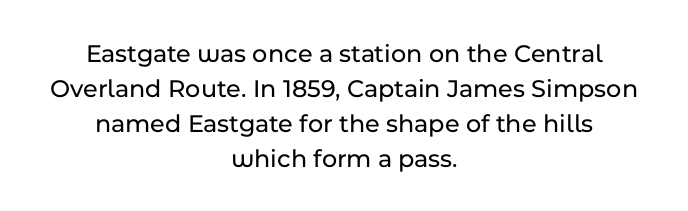
The image shows 26 px text type, upright; set centered, normal line spacing (1.35x), normal letter spacing, not underlined.
